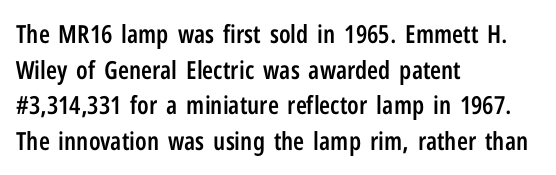
The vertical gap from one line to the next is medium. Which margin do the lines hug? The left one — the right edge is uneven. If you drew a line through each stem, it would be perfectly vertical. Has an underline been added? It has not.
